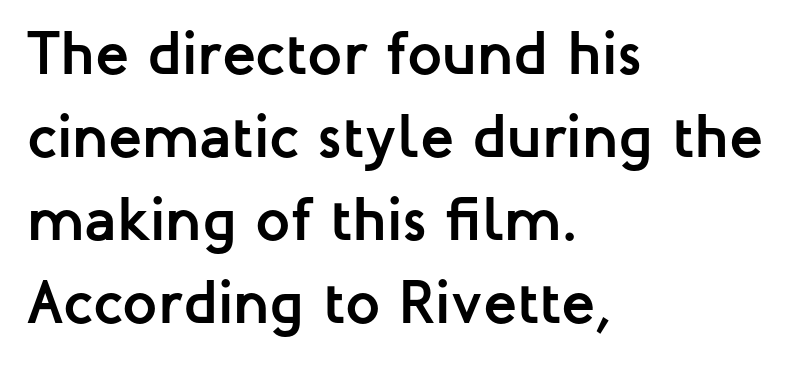
{"serif": "no", "italic": "no", "bold": "yes", "weight": "semibold", "width": "normal", "stroke_contrast": "low", "x_height": "medium", "monospaced": "no", "underline": "no", "align": "left", "line_spacing": "normal", "line_spacing_ratio": 1.34, "letter_spacing": "normal", "letter_spacing_em": 0.0, "glyph_px": 62}
